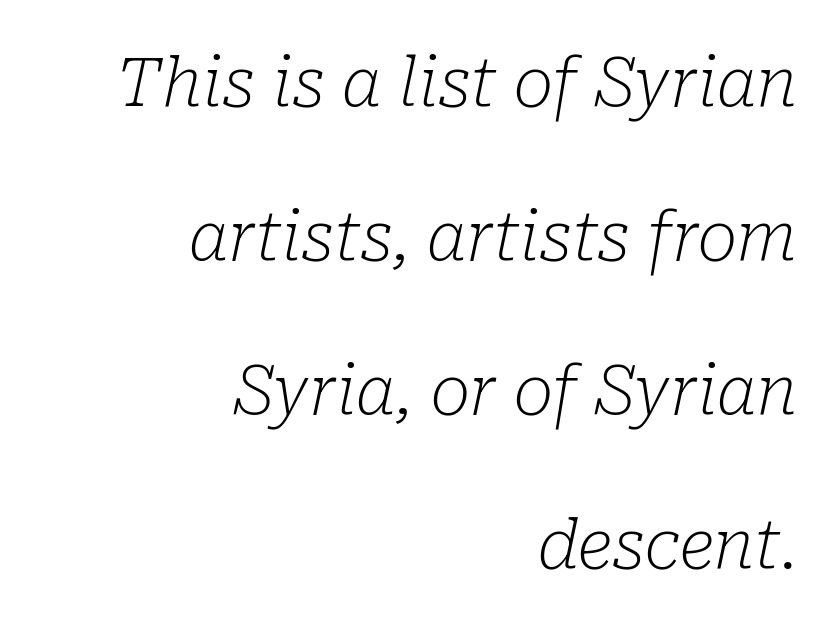
{"serif": "yes", "italic": "yes", "lean": "right", "slant_degrees": 10, "bold": "no", "weight": "light", "width": "normal", "stroke_contrast": "low", "x_height": "medium", "monospaced": "no", "underline": "no", "align": "right", "line_spacing": "loose", "line_spacing_ratio": 2.3, "letter_spacing": "normal", "letter_spacing_em": 0.0, "glyph_px": 67}
